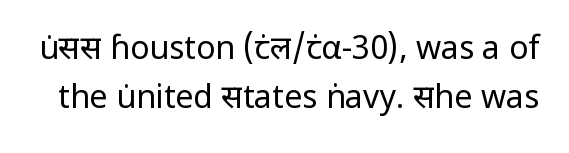
The image shows 32 px regular-weight sans-serif type, upright; set normal line spacing (1.54x), normal letter spacing, not underlined; low stroke contrast and a medium x-height.
